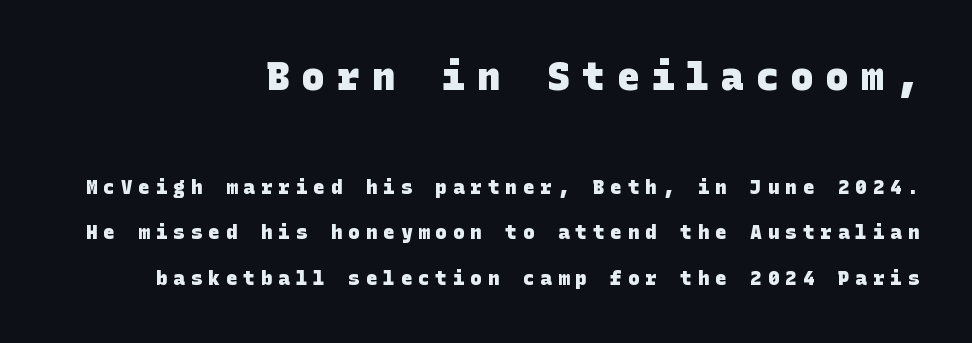
The image shows 38 px heavy sans-serif type; set right-aligned, loose line spacing (2.4x), unusually wide letter spacing (+0.32 em), not underlined; the first (top) block is 2.0x larger; low stroke contrast and a large x-height.
